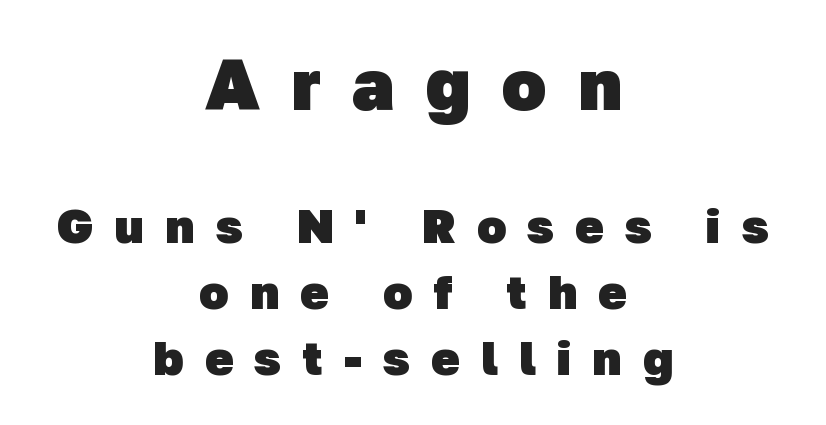
{"serif": "no", "bold": "yes", "weight": "heavy", "width": "normal", "stroke_contrast": "low", "x_height": "medium", "monospaced": "no", "underline": "no", "align": "center", "line_spacing": "normal", "line_spacing_ratio": 1.37, "letter_spacing": "wide", "letter_spacing_em": 0.44, "larger_block": "first", "size_ratio": 1.5, "glyph_px": 72}
